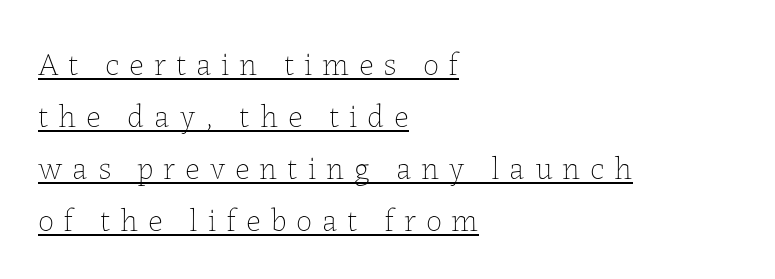
The image shows 32 px thin type, upright; set left-aligned, normal line spacing (1.62x), unusually wide letter spacing (+0.31 em), underlined; low stroke contrast and a medium x-height.
